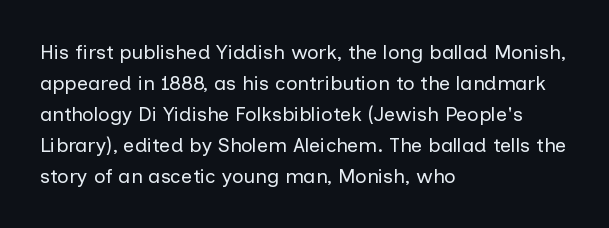
Q: Is the text bold? A: No.
Q: Is the text italic (slanted)? A: No, it is upright.
Q: Is the text underlined? A: No.
Q: How is the paragraph aligned? A: Left-aligned.
Q: Is the spacing between letters normal or unusually wide? A: Normal.
Q: Is the spacing between lines tight, normal or loose? A: Normal.
